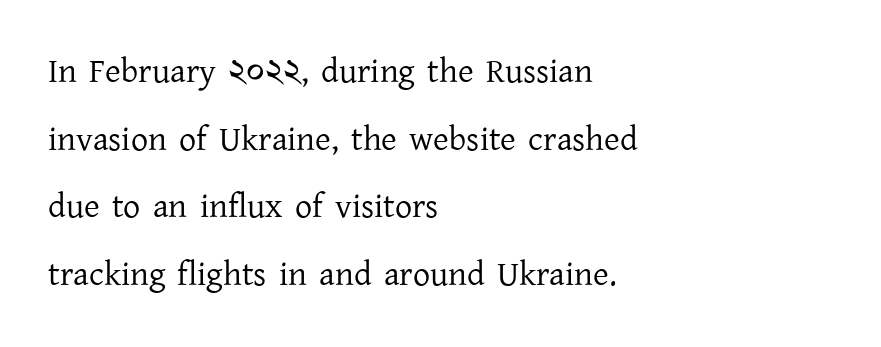
The font sits on the lighter half of the weight spectrum, regular included. The lines in this sample share a left origin and differ only in where they stop. Each letter's strokes conclude with small projecting serifs. If you measured baseline to baseline, you'd find a long distance. Just letters on the line, the space beneath them empty. Every stem runs plumb, perpendicular to the baseline.
